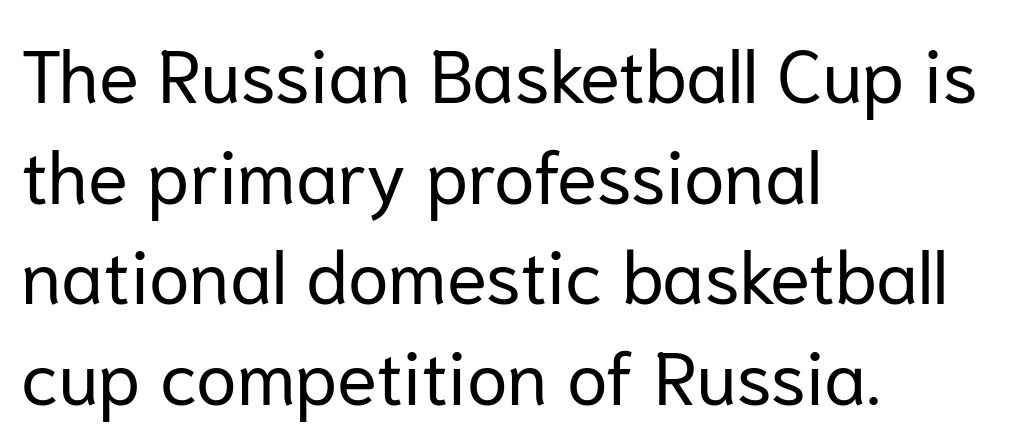
Here the designer chose a conventional face with non-uniform glyph widths. Stroke mass is kept to a normal reading level or below. The type sits square on the baseline with zero lean. Every row of glyphs begins at an identical x-position on the left. Underlining? Definitely not there. The letterforms sit shoulder to shoulder at normal distance.
